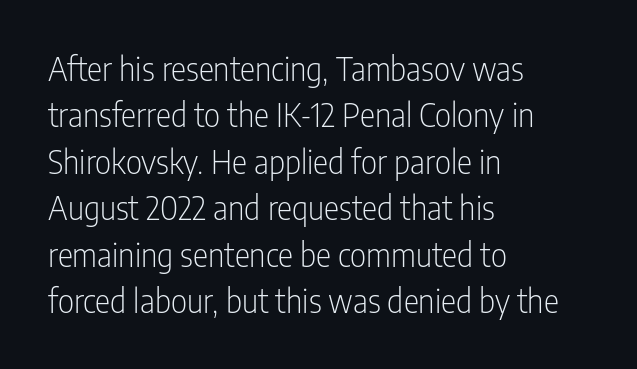
The image shows 32 px light, condensed sans-serif type, upright; set left-aligned, normal line spacing (1.45x), normal letter spacing, not underlined; low stroke contrast and a medium x-height.
